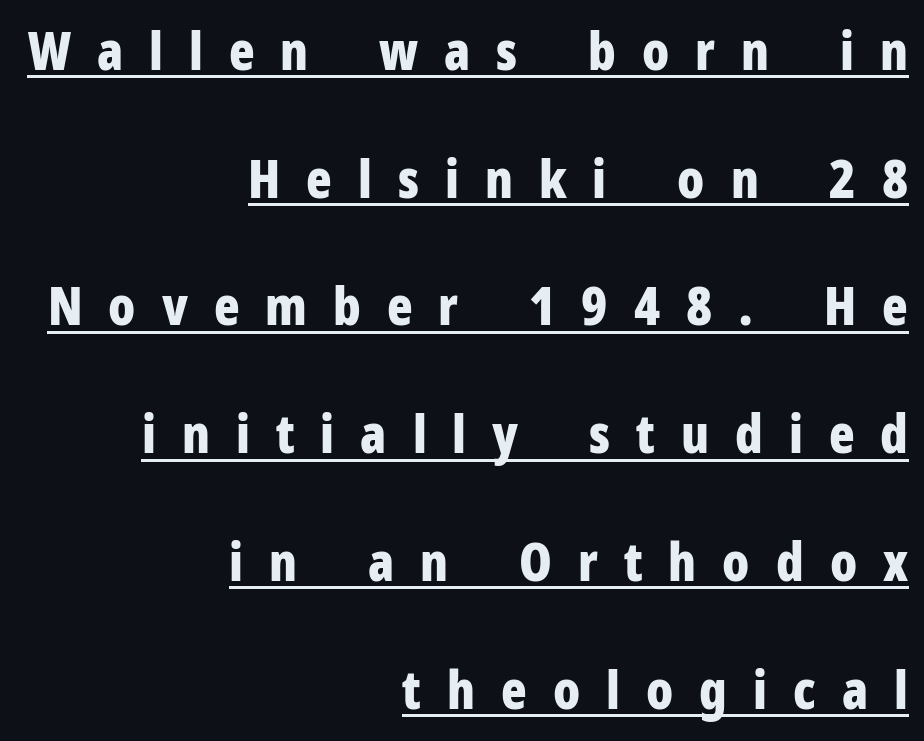
{"serif": "no", "italic": "no", "bold": "yes", "weight": "bold", "width": "condensed", "stroke_contrast": "low", "x_height": "medium", "monospaced": "no", "underline": "yes", "align": "right", "line_spacing": "loose", "line_spacing_ratio": 2.41, "letter_spacing": "wide", "letter_spacing_em": 0.49, "glyph_px": 53}
